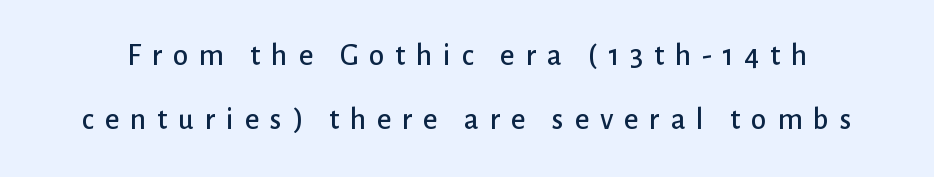
Q: Is the text italic (slanted)? A: No, it is upright.
Q: Is the typeface a serif or a sans-serif typeface? A: Sans-serif.
Q: Is the text underlined? A: No.
Q: Is the spacing between letters normal or unusually wide? A: Unusually wide.
Q: Is the spacing between lines tight, normal or loose? A: Loose.
Q: Width (condensed, normal, or wide)? A: Normal.
Q: Stroke contrast? A: Low.
Q: x-height? A: Medium.
Q: Monospaced? A: No.
